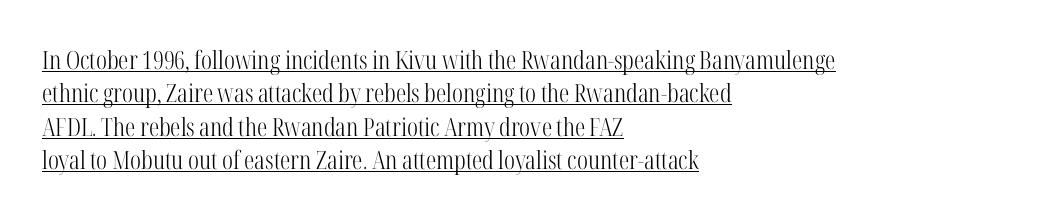
Q: Is the text bold? A: No.
Q: Is the text italic (slanted)? A: No, it is upright.
Q: Is the text underlined? A: Yes.
Q: How is the paragraph aligned? A: Left-aligned.
Q: Is the spacing between letters normal or unusually wide? A: Normal.
Q: Is the spacing between lines tight, normal or loose? A: Normal.
